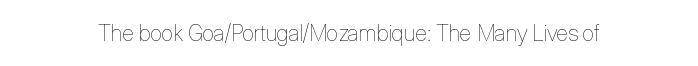
{"italic": "no", "bold": "no", "underline": "no", "letter_spacing": "normal", "letter_spacing_em": 0.0, "glyph_px": 22}
